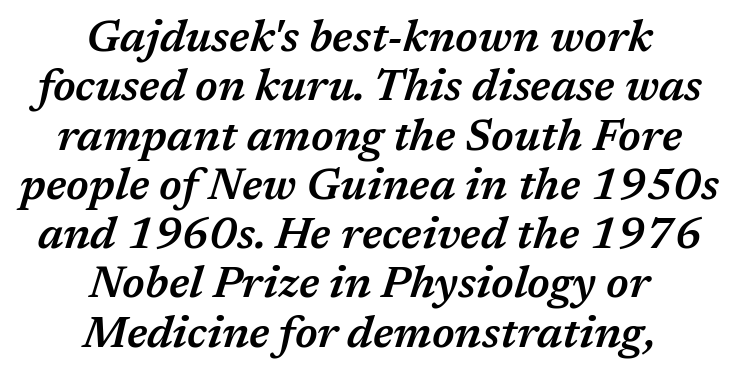
Q: Is the text bold? A: Semi-bold.
Q: Is the text italic (slanted)? A: Yes, it leans right by about 17 degrees.
Q: Is the text underlined? A: No.
Q: How is the paragraph aligned? A: Centered.
Q: Is the spacing between letters normal or unusually wide? A: Normal.
Q: Is the spacing between lines tight, normal or loose? A: Tight.
Q: Width (condensed, normal, or wide)? A: Normal.
Q: Stroke contrast? A: Medium.
Q: x-height? A: Medium.
Q: Monospaced? A: No.
